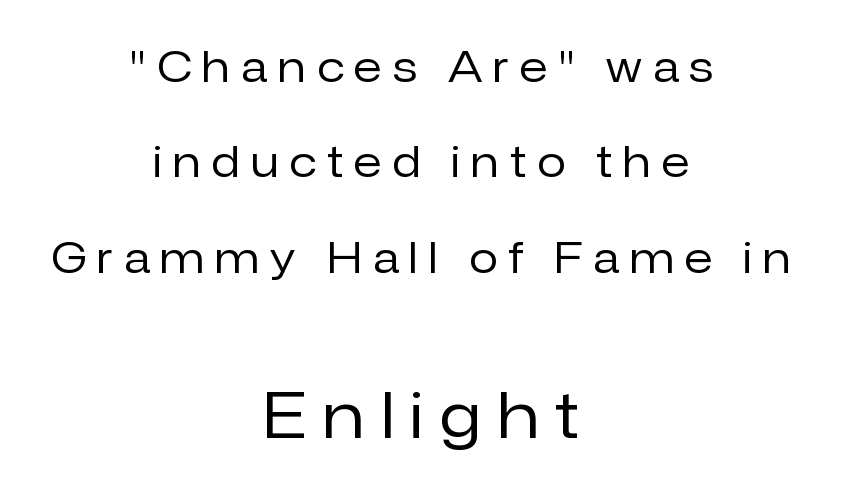
How are the letters spaced? Widely, with obvious added tracking. Here the second block reads like a headline and the first like body copy. No italicization has been applied; the sample stays upright. The zone under the glyphs is completely vacant. Horizontally, the lines are justified to the midpoint only. Line spacing here is loose.
